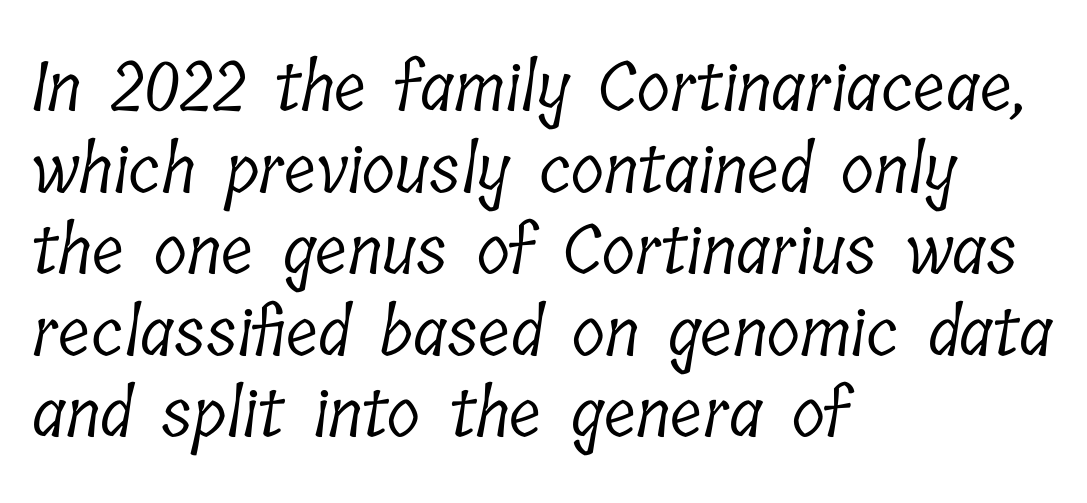
The image shows 68 px light, condensed serif type; set left-aligned, line spacing 1.2x, normal letter spacing, not underlined; low stroke contrast and a medium x-height.
